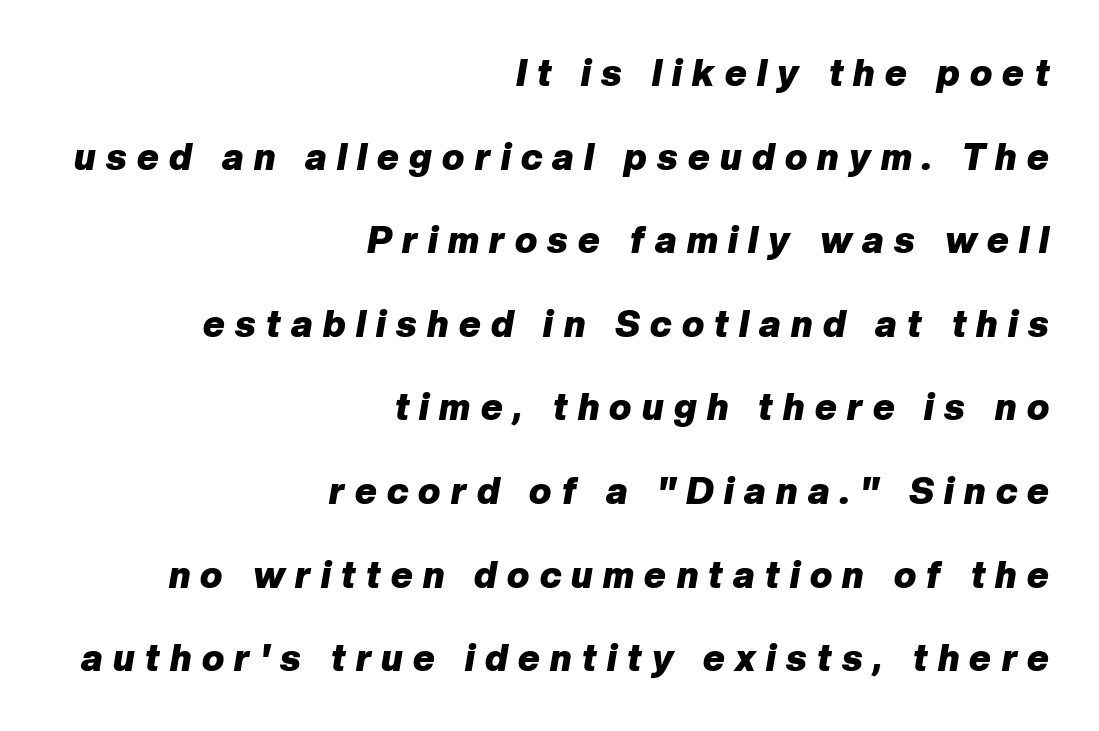
Glyph-to-glyph distance is far greater than everyday printed text. The lettering tilts uniformly, giving the passage an italic look. A great deal of white space separates one row of letters from the next. A flush-right, rag-left setting is used for this passage. Bold? Absolutely — the strokes are thick and heavy. The glyphs are unaccompanied by any horizontal stroke below them.
